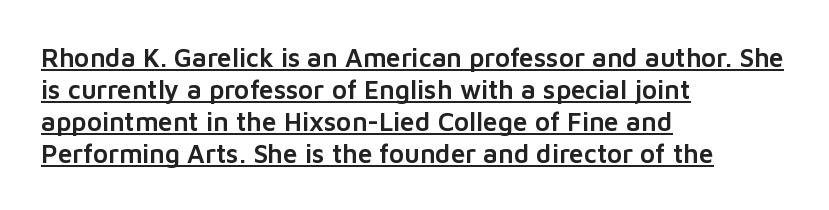
{"italic": "no", "underline": "yes", "align": "left", "line_spacing_ratio": 1.23, "letter_spacing": "normal", "letter_spacing_em": 0.0, "glyph_px": 26}
